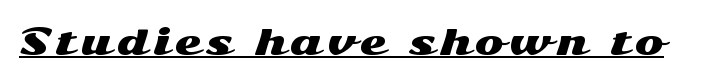
{"serif": "no", "width": "wide", "stroke_contrast": "medium", "x_height": "medium", "monospaced": "no", "underline": "yes", "glyph_px": 34}
